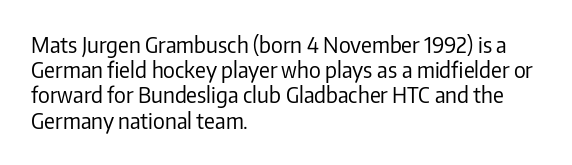
Q: Is the text bold? A: No.
Q: Is the text italic (slanted)? A: No, it is upright.
Q: Is the text underlined? A: No.
Q: How is the paragraph aligned? A: Left-aligned.
Q: Is the spacing between letters normal or unusually wide? A: Normal.
